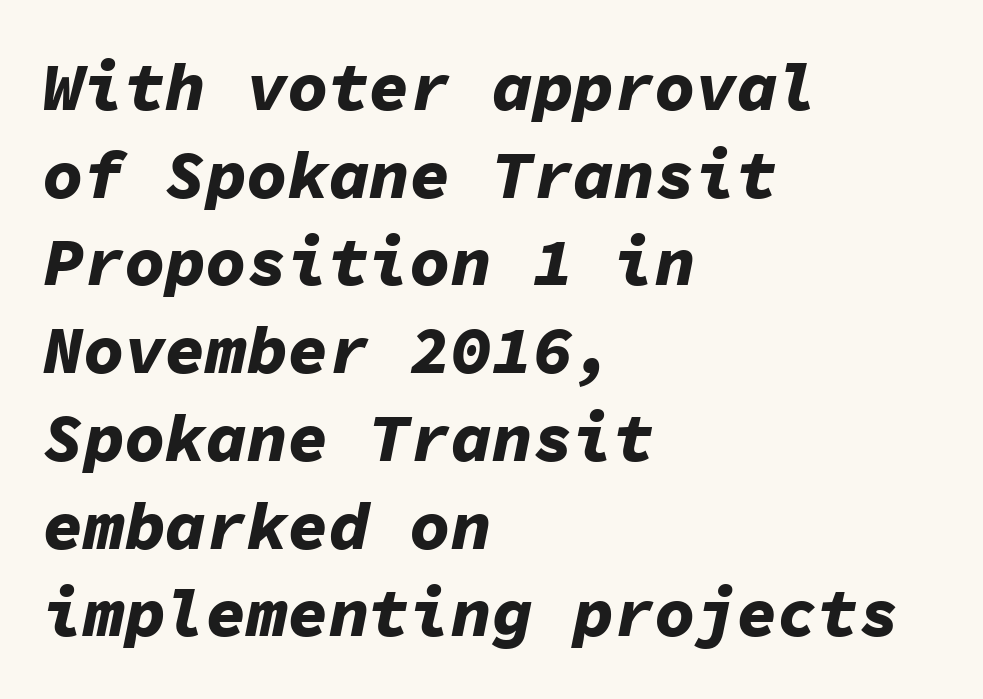
Q: Is the text bold? A: Yes.
Q: Is the text italic (slanted)? A: Yes, it leans right by about 11 degrees.
Q: Is the text underlined? A: No.
Q: How is the paragraph aligned? A: Left-aligned.
Q: Is the spacing between letters normal or unusually wide? A: Normal.
Q: Is the spacing between lines tight, normal or loose? A: Normal.
Q: Width (condensed, normal, or wide)? A: Normal.
Q: Stroke contrast? A: Low.
Q: x-height? A: Medium.
Q: Monospaced? A: Yes.
